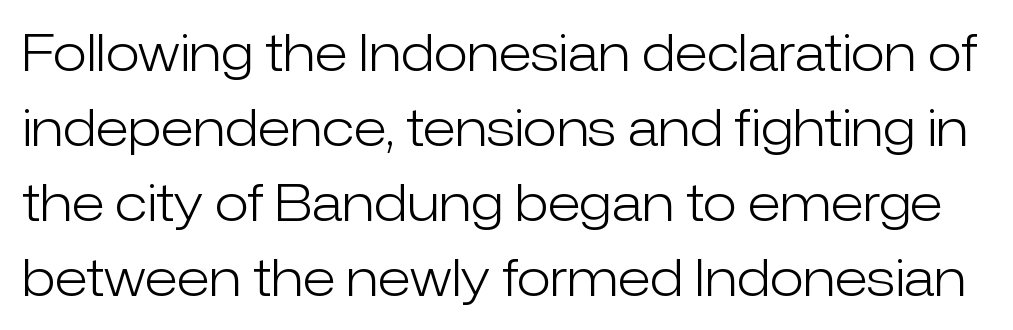
Q: Is the text bold? A: No.
Q: Is the text italic (slanted)? A: No, it is upright.
Q: Is the typeface a serif or a sans-serif typeface? A: Sans-serif.
Q: Is the text underlined? A: No.
Q: Is the spacing between letters normal or unusually wide? A: Normal.
Q: Is the spacing between lines tight, normal or loose? A: Normal.
Q: Width (condensed, normal, or wide)? A: Normal.
Q: Stroke contrast? A: Low.
Q: x-height? A: Medium.
Q: Monospaced? A: No.
